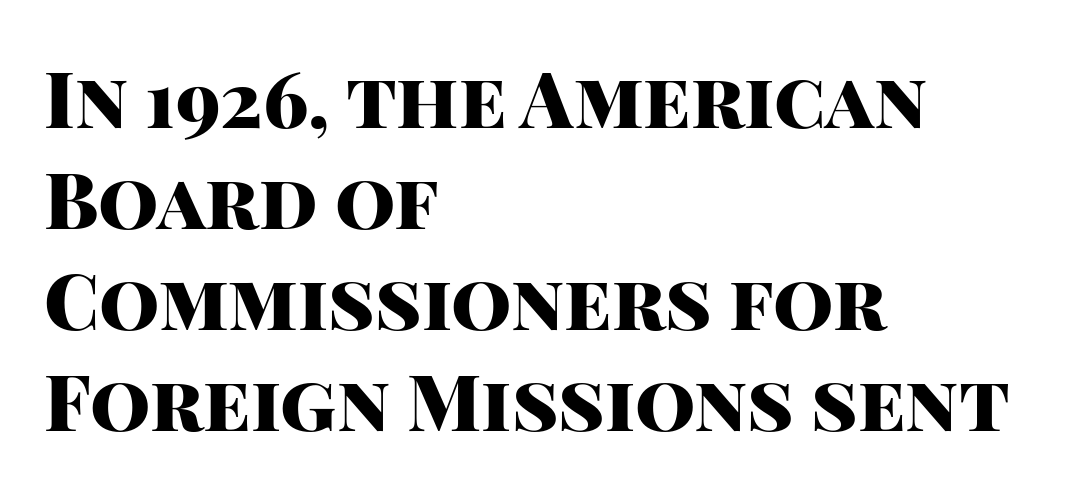
Each glyph is drawn with heavy, bold strokes. The glyphs are unaccompanied by any horizontal stroke below them. The designer went with a sans here, leaving each stem footless. Where is the straight margin? On the left. Evenly set lines give the paragraph a standard silhouette. Here the glyphs are tracked normally, forming tight word shapes.
